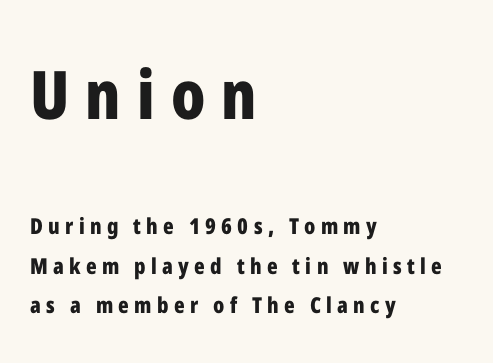
Looks like regular typesetting: each glyph gets only the width it needs. The rag falls on the right side of this text block. Top chunk: large. Bottom chunk: small. The glyphs are unaccompanied by any horizontal stroke below them. The designer went with a sans here, leaving each stem footless. Substantial extra tracking has been applied to these lines.
